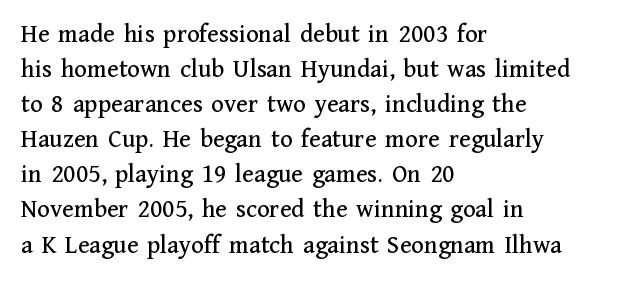
Q: Is the text italic (slanted)? A: No, it is upright.
Q: Is the text underlined? A: No.
Q: How is the paragraph aligned? A: Left-aligned.
Q: Is the spacing between letters normal or unusually wide? A: Normal.
Q: Is the spacing between lines tight, normal or loose? A: Normal.
